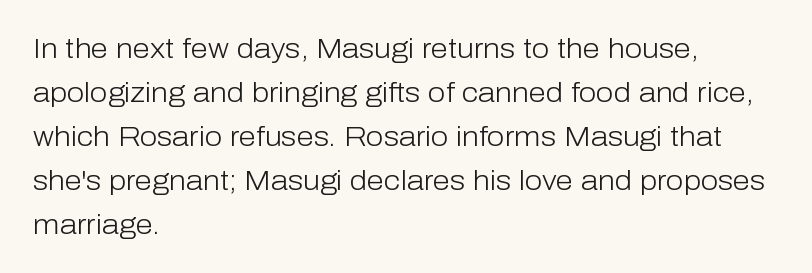
The image shows 28 px light sans-serif type, upright; set left-aligned, normal line spacing (1.57x), normal letter spacing, not underlined; low stroke contrast and a medium x-height.
